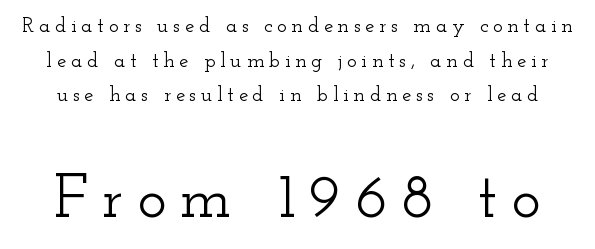
The image shows 62 px wide serif type, upright; set normal line spacing (1.65x), unusually wide letter spacing (+0.22 em), not underlined; the second (bottom) block is 2.95x larger; low stroke contrast and a small x-height.
